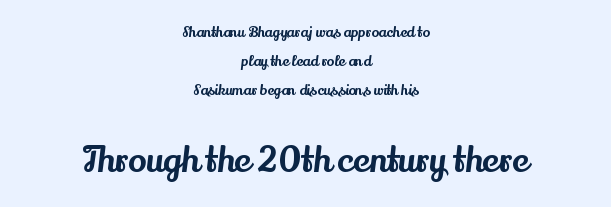
A typesetter would label this face a serif. Spacing verdict: proportional, widths tailored to each character. Check under the words: just untouched page. A typesetter would call this zero additional tracking.
